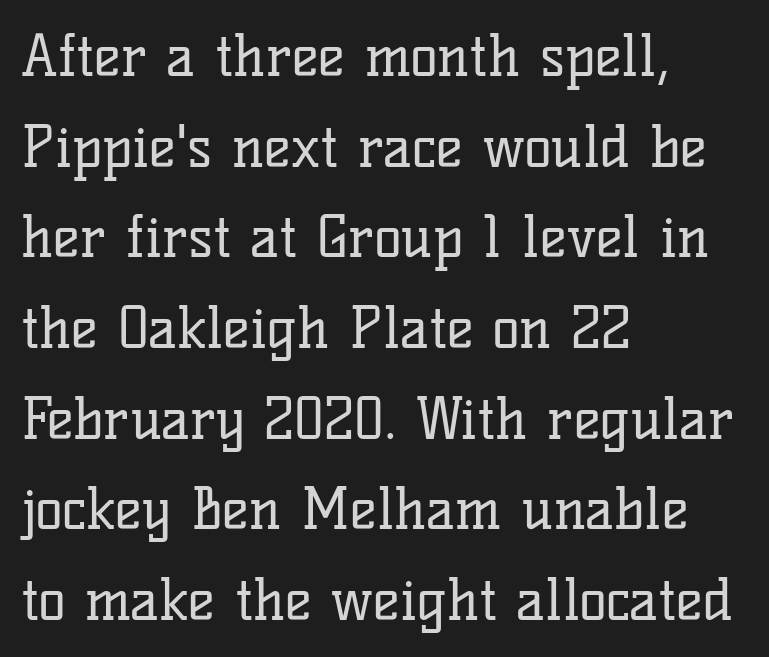
{"serif": "yes", "italic": "no", "bold": "no", "weight": "regular", "width": "normal", "stroke_contrast": "low", "x_height": "medium", "monospaced": "no", "underline": "no", "align": "left", "line_spacing": "normal", "line_spacing_ratio": 1.59, "letter_spacing": "normal", "letter_spacing_em": 0.0, "glyph_px": 57}
